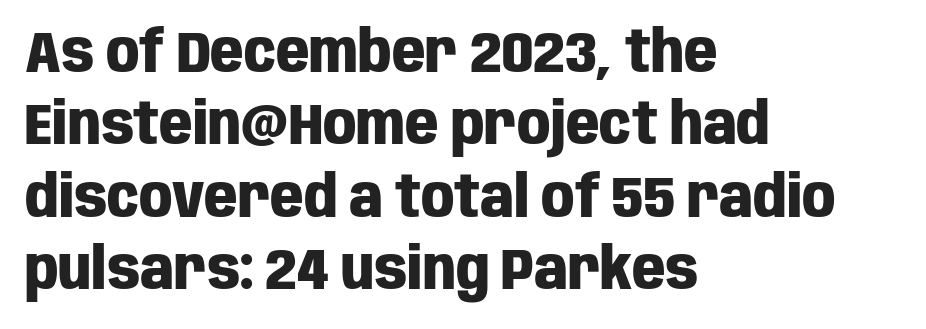
Character widths vary here, with narrow letters taking less room than wide ones. The type is set solid horizontally, with unmodified tracking. Each letter's strokes conclude bluntly, with no projecting serifs. Every stem runs plumb, perpendicular to the baseline. Line beginnings align vertically; line endings do not. The strip under each line holds only bare page.
